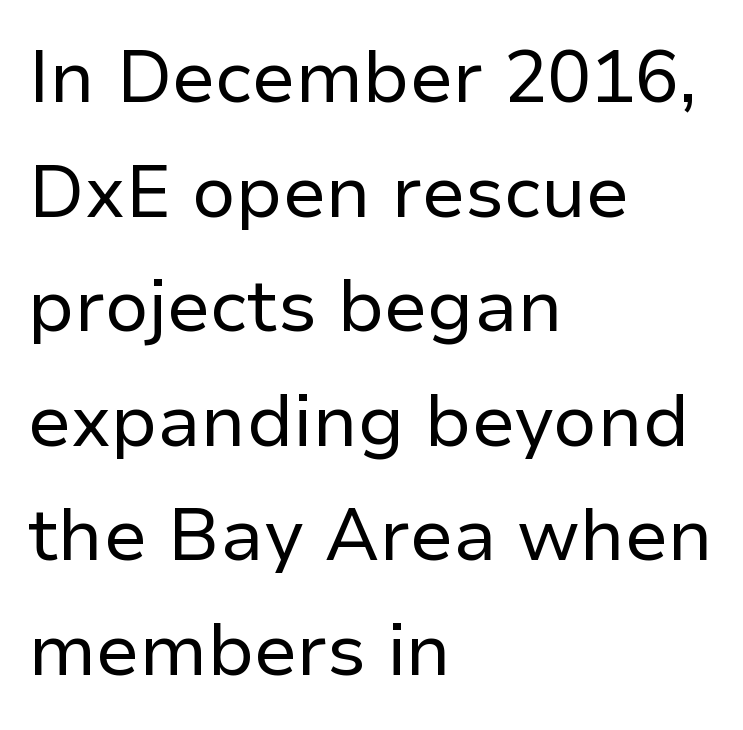
{"serif": "no", "italic": "no", "bold": "no", "weight": "regular", "width": "normal", "stroke_contrast": "low", "x_height": "medium", "monospaced": "no", "underline": "no", "align": "left", "line_spacing": "normal", "line_spacing_ratio": 1.57, "letter_spacing": "normal", "letter_spacing_em": 0.0, "glyph_px": 73}
